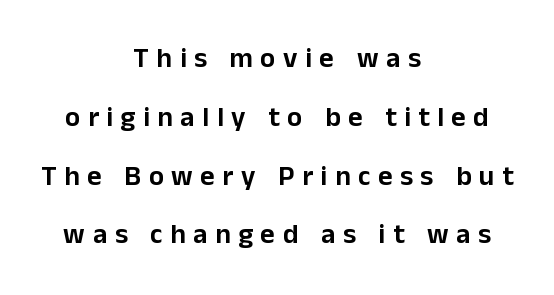
What stands out about the letter spacing? Its width — letters are far apart. Do the characters align in a grid? No, the font is proportional. Each row of text sits above clean, open space. The compositor balanced each line on the midline.
